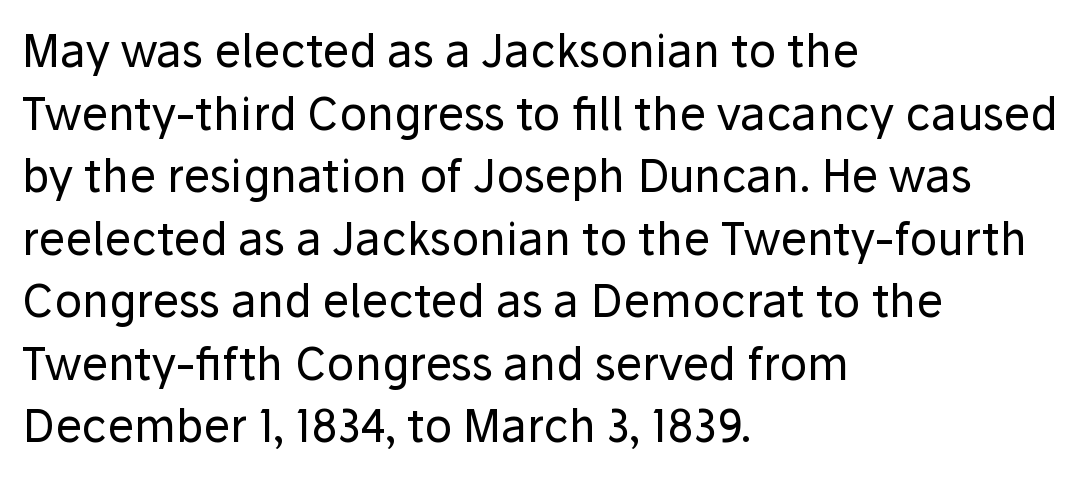
{"serif": "no", "italic": "no", "bold": "no", "weight": "regular", "width": "normal", "stroke_contrast": "low", "x_height": "medium", "monospaced": "no", "underline": "no", "align": "left", "line_spacing": "normal", "line_spacing_ratio": 1.39, "letter_spacing": "normal", "letter_spacing_em": 0.0, "glyph_px": 45}
